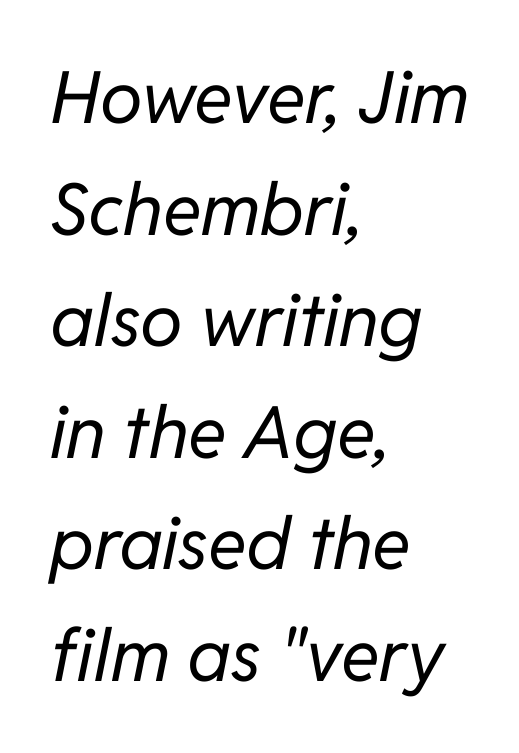
The image shows 72 px regular-weight type, italic (leaning right); set left-aligned, normal line spacing (1.55x), normal letter spacing, not underlined; low stroke contrast and a medium x-height.
